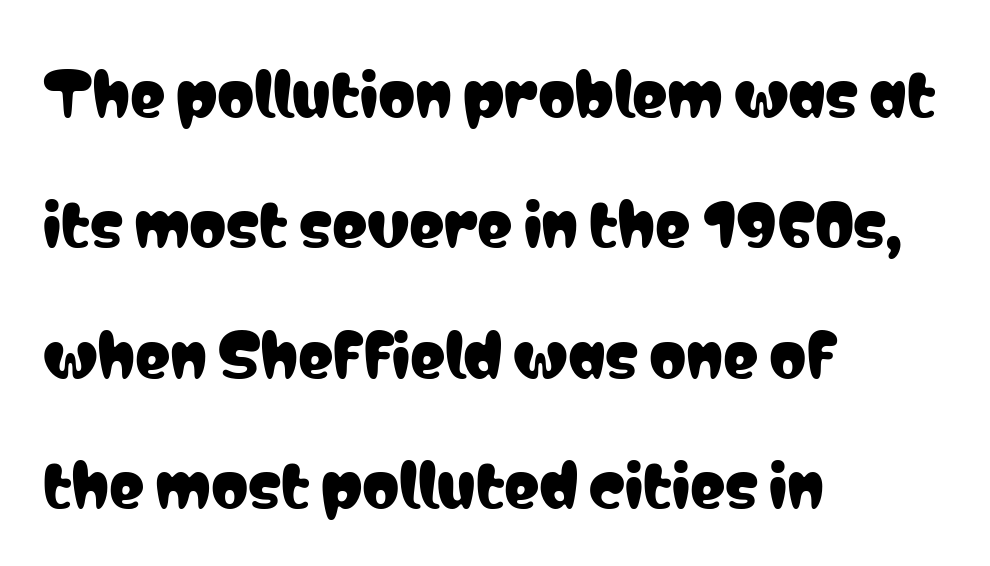
The image shows 59 px condensed sans-serif type, upright; set left-aligned, loose line spacing (2.21x), normal letter spacing, not underlined; low stroke contrast and a medium x-height.
